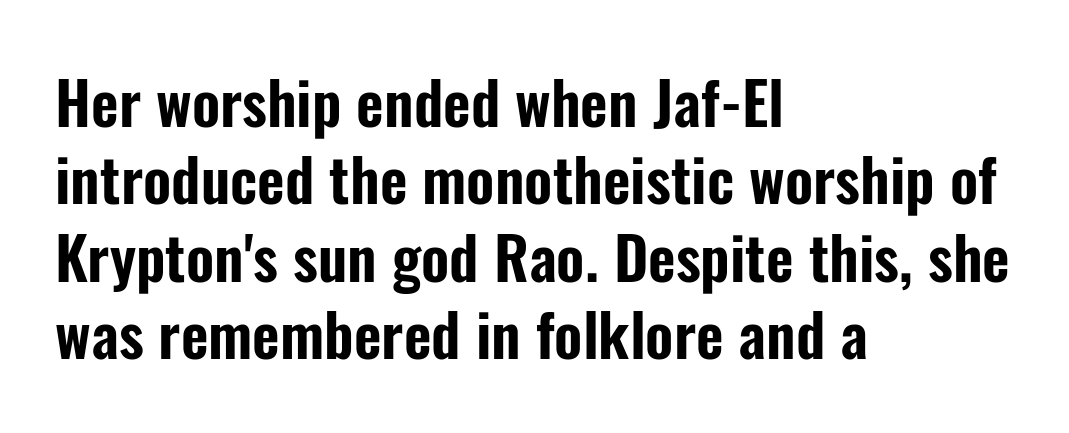
The image shows 60 px condensed sans-serif type, upright; set left-aligned, normal line spacing (1.29x), normal letter spacing, not underlined; low stroke contrast and a medium x-height.
